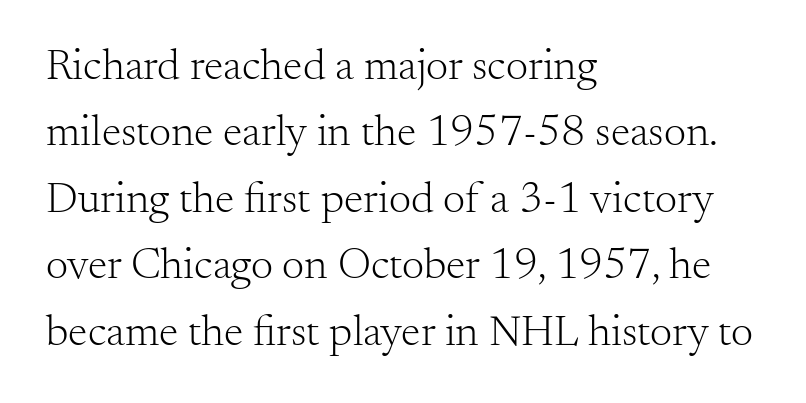
{"serif": "yes", "italic": "no", "bold": "no", "weight": "light", "width": "normal", "stroke_contrast": "medium", "x_height": "small", "monospaced": "no", "underline": "no", "align": "left", "line_spacing": "normal", "line_spacing_ratio": 1.51, "letter_spacing": "normal", "letter_spacing_em": 0.0, "glyph_px": 44}
